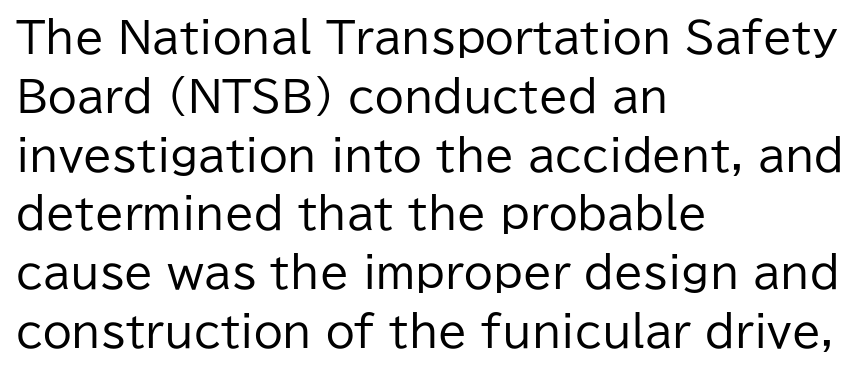
{"serif": "no", "italic": "no", "bold": "no", "weight": "regular", "width": "normal", "stroke_contrast": "low", "x_height": "medium", "monospaced": "no", "underline": "no", "align": "left", "line_spacing": "normal", "line_spacing_ratio": 1.4, "letter_spacing": "normal", "letter_spacing_em": 0.0, "glyph_px": 42}
